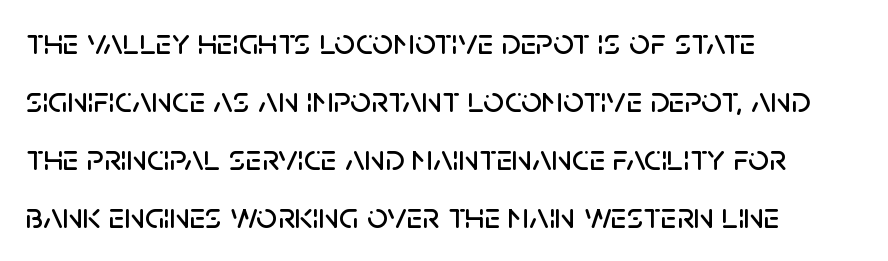
The image shows 37 px sans-serif type, upright; set left-aligned, normal line spacing (1.57x), normal letter spacing, not underlined; low stroke contrast and a large x-height.
